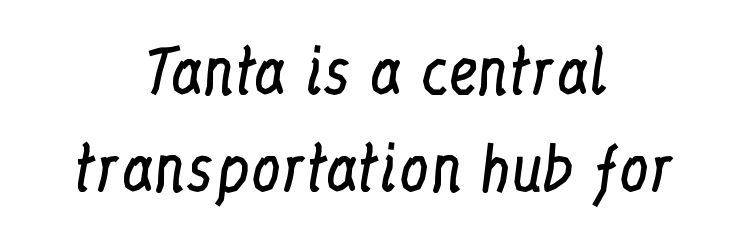
Q: Is the text bold? A: No.
Q: Is the text italic (slanted)? A: Yes.
Q: Is the typeface a serif or a sans-serif typeface? A: Serif.
Q: Is the text underlined? A: No.
Q: How is the paragraph aligned? A: Centered.
Q: Is the spacing between letters normal or unusually wide? A: Normal.
Q: Is the spacing between lines tight, normal or loose? A: Normal.
Q: Width (condensed, normal, or wide)? A: Condensed.
Q: Stroke contrast? A: Low.
Q: x-height? A: Medium.
Q: Monospaced? A: No.
